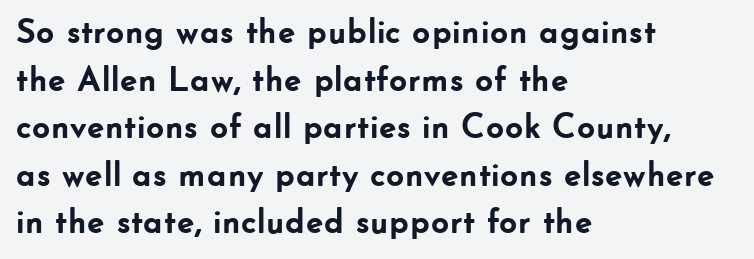
{"serif": "no", "italic": "no", "bold": "yes", "weight": "semibold", "width": "normal", "stroke_contrast": "low", "x_height": "small", "monospaced": "no", "underline": "no", "align": "left", "line_spacing": "normal", "line_spacing_ratio": 1.36, "letter_spacing": "normal", "letter_spacing_em": 0.0, "glyph_px": 35}
